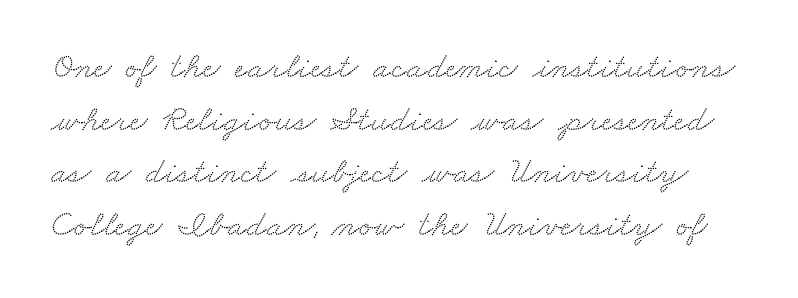
{"serif": "yes", "width": "wide", "stroke_contrast": "medium", "x_height": "small", "monospaced": "no", "underline": "no", "line_spacing": "normal", "line_spacing_ratio": 1.42, "letter_spacing": "normal", "letter_spacing_em": 0.0, "glyph_px": 37}
